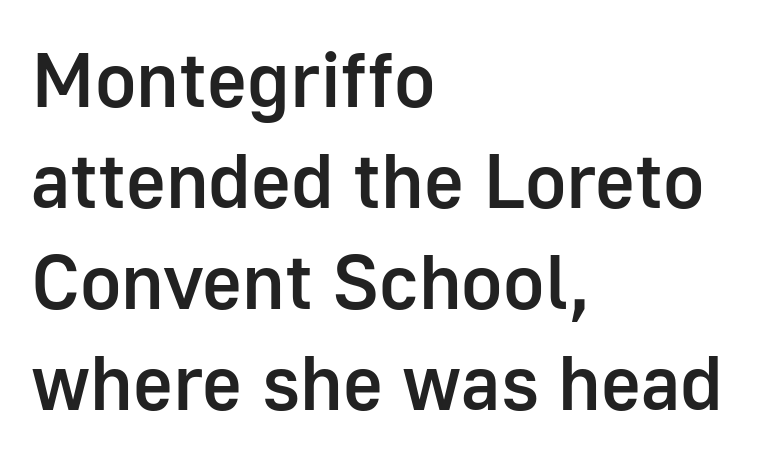
The image shows 77 px semibold sans-serif type, upright; set left-aligned, normal line spacing (1.31x), normal letter spacing, not underlined; low stroke contrast and a medium x-height.
